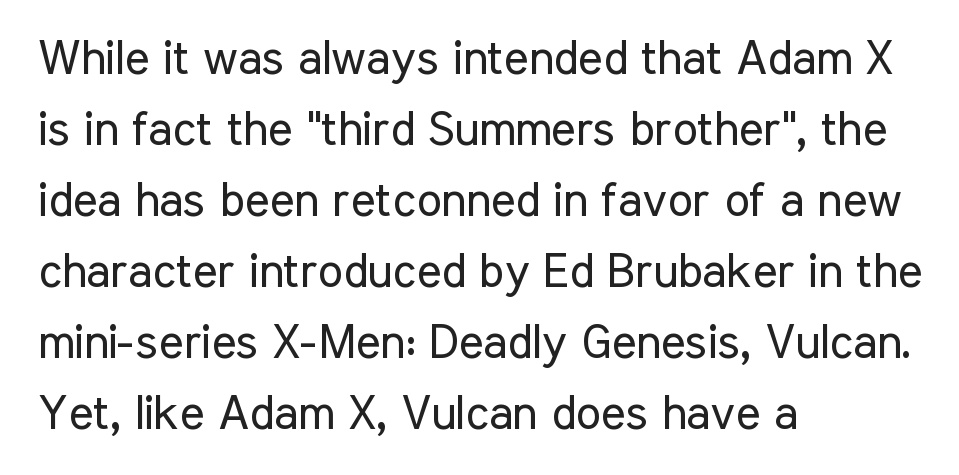
The image shows 47 px regular-weight, condensed sans-serif type, upright; set left-aligned, normal line spacing (1.51x), normal letter spacing, not underlined; low stroke contrast and a medium x-height.
